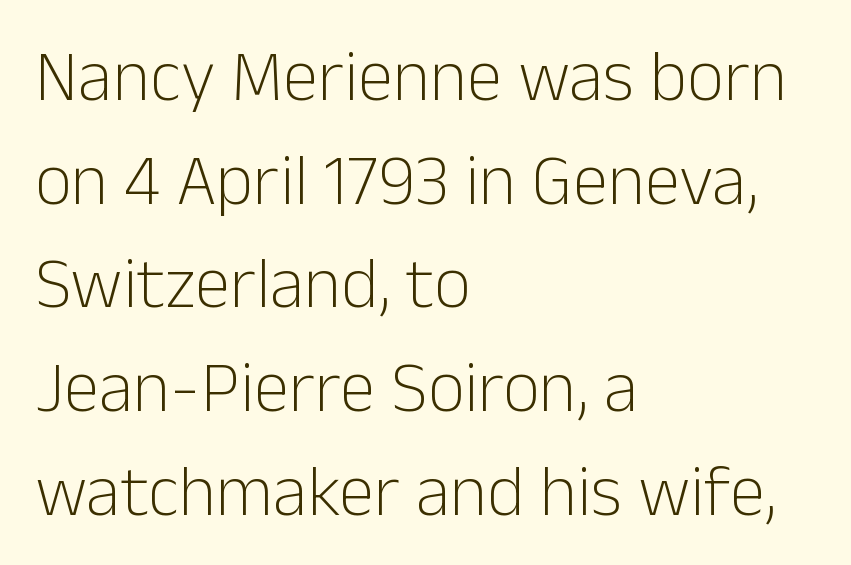
The image shows 72 px light sans-serif type, upright; set left-aligned, normal line spacing (1.44x), normal letter spacing, not underlined; low stroke contrast and a medium x-height.
